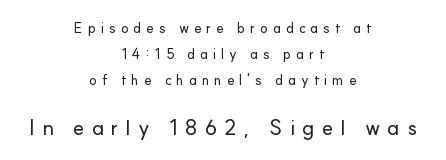
The image shows 21 px text type, upright; set centered, line spacing 1.86x, unusually wide letter spacing (+0.35 em), not underlined; the second (bottom) block is 1.5x larger.
